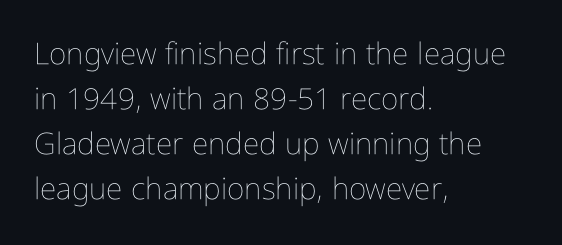
The image shows 30 px thin, condensed type, upright; set left-aligned, normal line spacing (1.5x), normal letter spacing, not underlined; low stroke contrast and a medium x-height.
